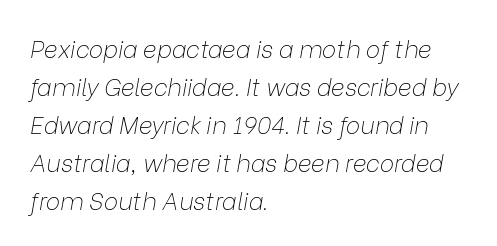
{"italic": "yes", "lean": "right", "slant_degrees": 9, "bold": "no", "underline": "no", "align": "left", "line_spacing": "normal", "line_spacing_ratio": 1.58, "letter_spacing": "normal", "letter_spacing_em": 0.0, "glyph_px": 24}
